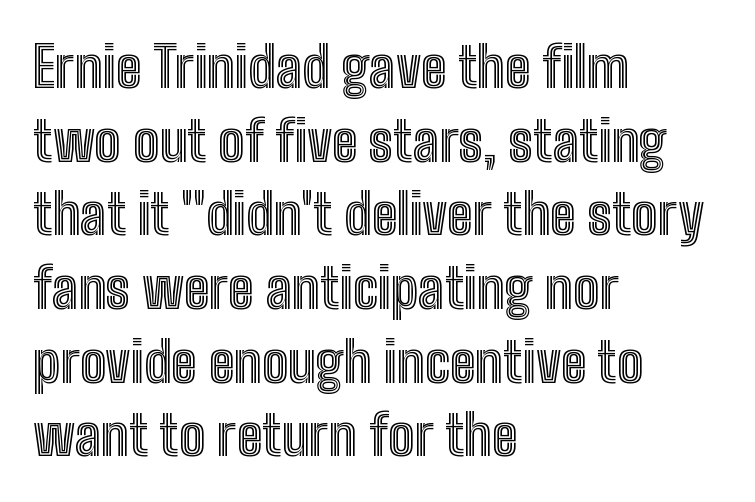
Q: Is the text italic (slanted)? A: No, it is upright.
Q: Is the text underlined? A: No.
Q: How is the paragraph aligned? A: Left-aligned.
Q: Is the spacing between letters normal or unusually wide? A: Normal.
Q: Is the spacing between lines tight, normal or loose? A: Normal.
Q: Width (condensed, normal, or wide)? A: Condensed.
Q: x-height? A: Medium.
Q: Monospaced? A: No.
